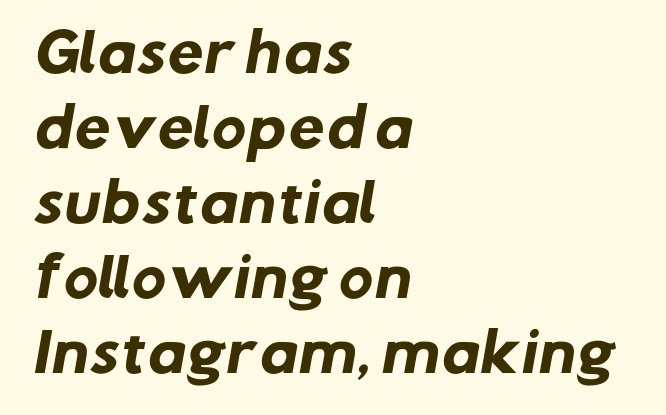
Does the copy run flush right? No — it runs flush left. Compared with typical paragraphs, the rows here are spaced about the same. Note the varied advance widths — an 'i' is clearly narrower than an 'm'. The rendering keeps characters at their native spacing.
